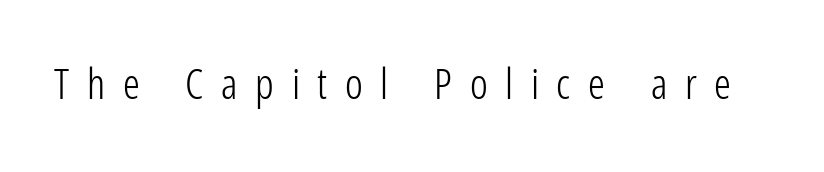
The type is letterspaced generously, with wide tracking. The specimen omits any rule beneath the text block's lines. These lines are rendered in a variable-pitch font. To sum up the face: it is a sans, with no serifs.
